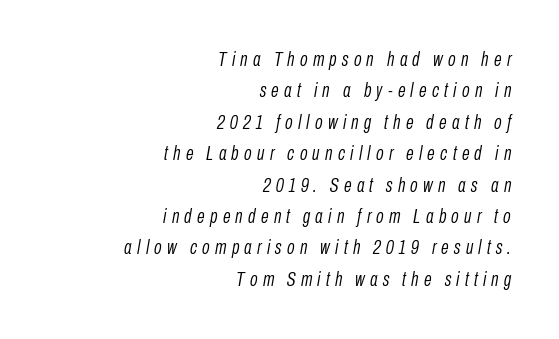
Q: Is the text bold? A: No.
Q: Is the text italic (slanted)? A: Yes, it leans right by about 10 degrees.
Q: Is the text underlined? A: No.
Q: How is the paragraph aligned? A: Right-aligned.
Q: Is the spacing between letters normal or unusually wide? A: Unusually wide.
Q: Is the spacing between lines tight, normal or loose? A: Normal.
